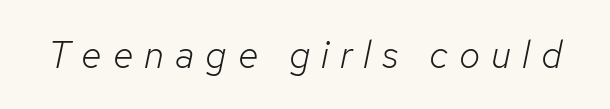
{"italic": "yes", "lean": "right", "slant_degrees": 12, "bold": "no", "weight": "light", "width": "normal", "stroke_contrast": "low", "x_height": "medium", "monospaced": "no", "underline": "no", "letter_spacing": "wide", "letter_spacing_em": 0.29, "glyph_px": 38}
